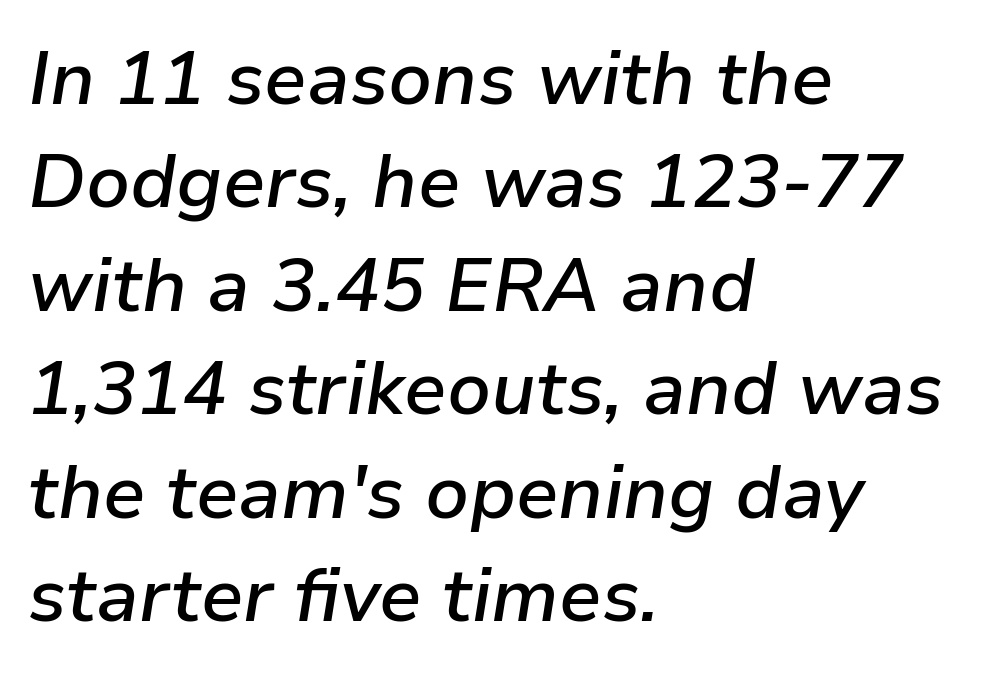
Q: Is the text bold? A: Semi-bold.
Q: Is the text italic (slanted)? A: Yes, it leans right by about 9 degrees.
Q: Is the text underlined? A: No.
Q: How is the paragraph aligned? A: Left-aligned.
Q: Is the spacing between letters normal or unusually wide? A: Normal.
Q: Is the spacing between lines tight, normal or loose? A: Normal.
Q: Width (condensed, normal, or wide)? A: Normal.
Q: Stroke contrast? A: Low.
Q: x-height? A: Medium.
Q: Monospaced? A: No.
